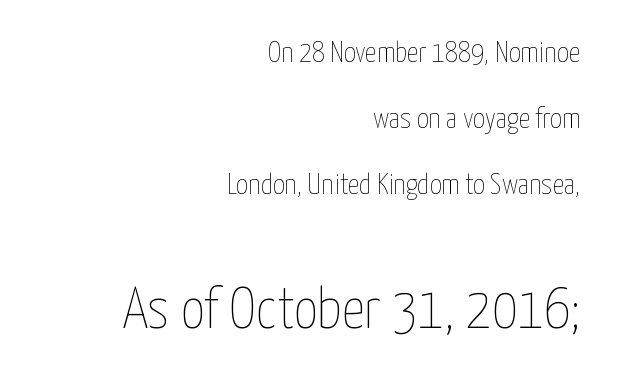
{"italic": "no", "bold": "no", "weight": "thin", "width": "condensed", "stroke_contrast": "low", "x_height": "medium", "monospaced": "no", "underline": "no", "align": "right", "line_spacing": "loose", "line_spacing_ratio": 2.28, "letter_spacing": "normal", "letter_spacing_em": 0.0, "larger_block": "second", "size_ratio": 2.0, "glyph_px": 58}
